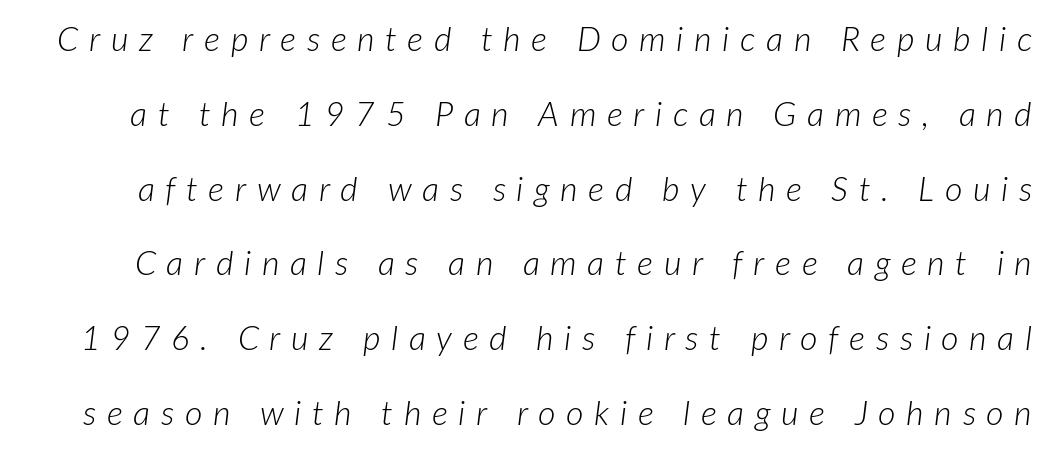
There's an unmistakable incline to the writing here. Letters have the restrained weight of plain body copy at most. How would I describe the line gaps? Wide and relaxed. The specimen omits any rule beneath the text block's lines.
